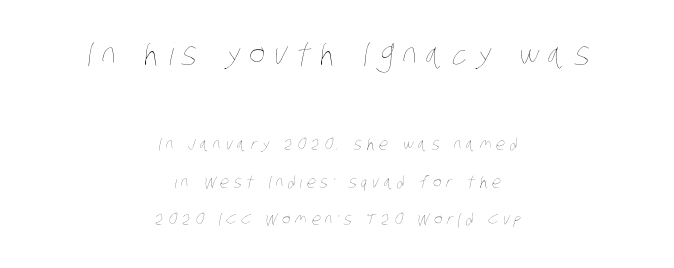
The image shows 31 px thin, condensed type; set centered, loose line spacing (2.34x), unusually wide letter spacing (+0.29 em), not underlined; the first (top) block is 1.94x larger; low stroke contrast and a large x-height.
